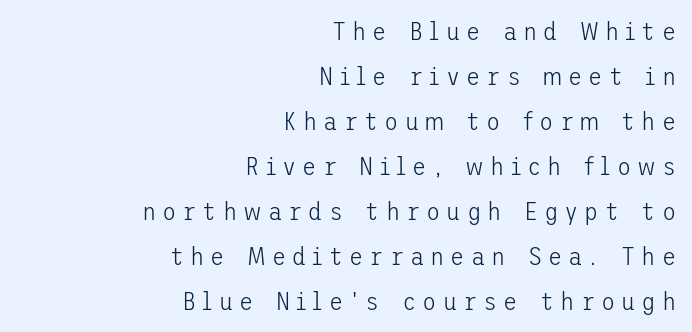
{"italic": "no", "bold": "no", "underline": "no", "align": "right", "line_spacing_ratio": 1.73, "letter_spacing": "wide", "letter_spacing_em": 0.23, "glyph_px": 26}
